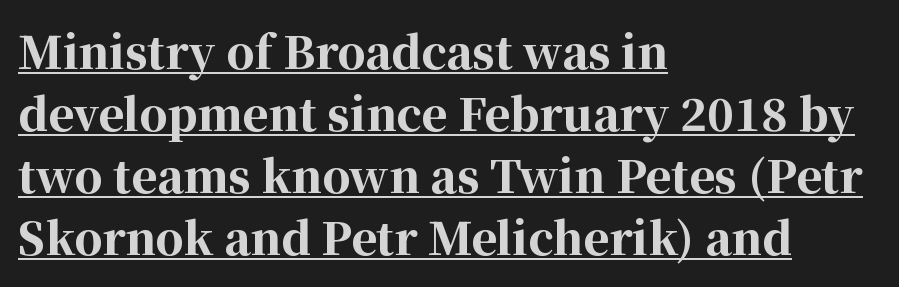
The image shows 44 px bold serif type, upright; set left-aligned, normal line spacing (1.41x), normal letter spacing, underlined; high stroke contrast and a medium x-height.
